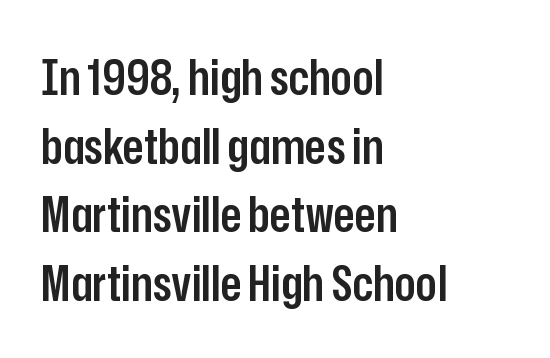
Q: Is the text bold? A: Semi-bold.
Q: Is the text italic (slanted)? A: No, it is upright.
Q: Is the typeface a serif or a sans-serif typeface? A: Sans-serif.
Q: Is the text underlined? A: No.
Q: How is the paragraph aligned? A: Left-aligned.
Q: Is the spacing between letters normal or unusually wide? A: Normal.
Q: Is the spacing between lines tight, normal or loose? A: Normal.
Q: Width (condensed, normal, or wide)? A: Condensed.
Q: Stroke contrast? A: Low.
Q: x-height? A: Medium.
Q: Monospaced? A: No.
